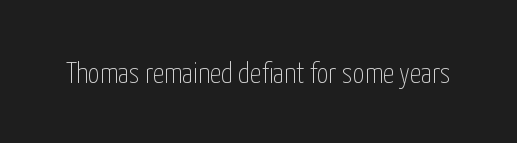
The image shows 29 px thin, condensed sans-serif type, upright; set normal letter spacing, not underlined; low stroke contrast and a medium x-height.
